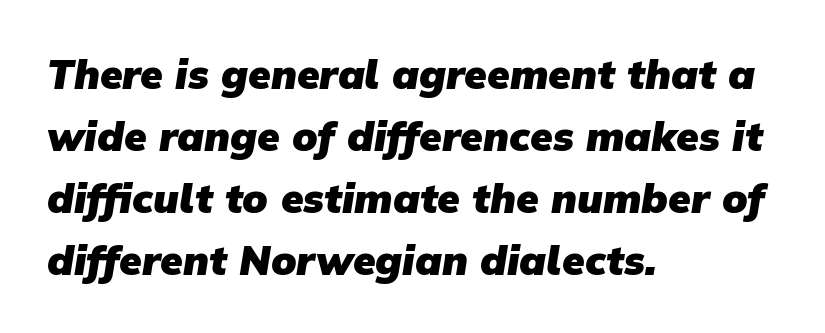
The image shows 41 px heavy sans-serif type; set left-aligned, normal line spacing (1.51x), normal letter spacing, not underlined; low stroke contrast and a medium x-height.
